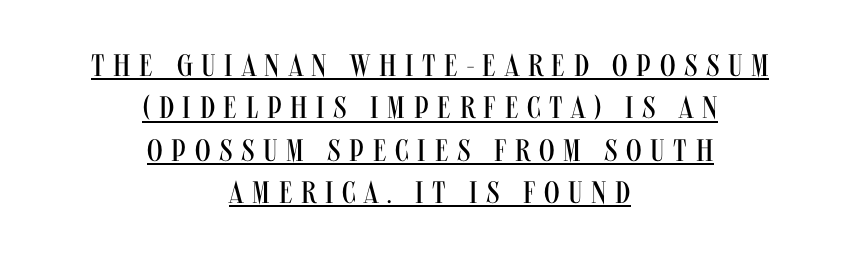
This is roman type, the default non-slanted kind. Stems and bowls with no extra thickness — not bold. The rendering uses natural spacing where letterforms have individual widths. Spacing between characters has been opened up far beyond the box default. These characters rest on top of a visible drawn line. Is there much room between lines? A standard amount, neither cramped nor airy.
